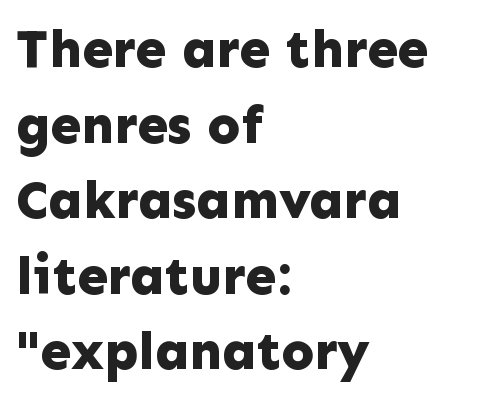
The image shows 54 px bold sans-serif type, upright; set left-aligned, normal line spacing (1.4x), normal letter spacing, not underlined; low stroke contrast and a medium x-height.
